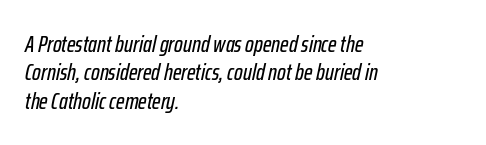
The image shows 23 px text type, italic (leaning right); set left-aligned, line spacing 1.23x, normal letter spacing, not underlined.
